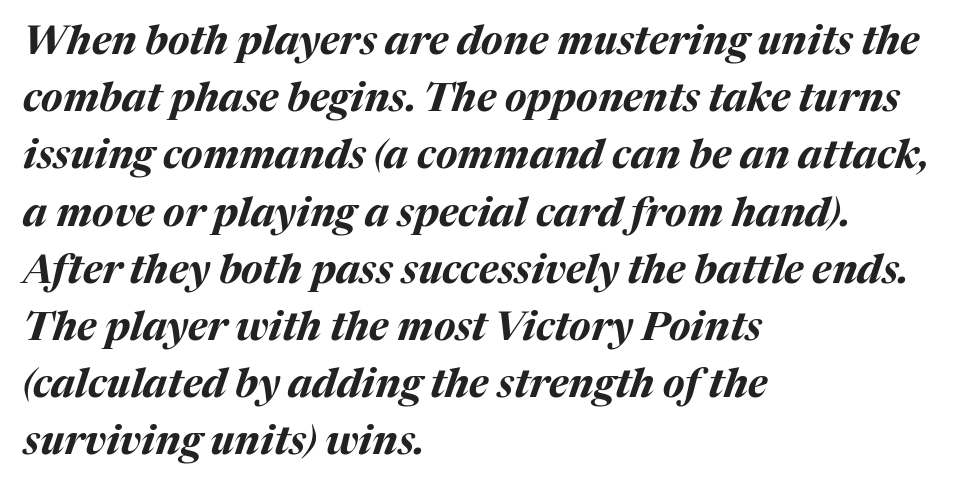
The image shows 40 px bold type, italic (leaning right); set left-aligned, normal line spacing (1.43x), normal letter spacing, not underlined; medium stroke contrast and a medium x-height.
